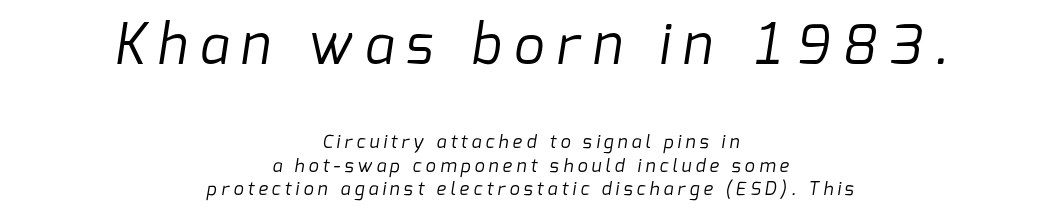
Q: Is the text bold? A: No.
Q: Is the typeface a serif or a sans-serif typeface? A: Sans-serif.
Q: Is the text underlined? A: No.
Q: How is the paragraph aligned? A: Centered.
Q: Is the spacing between letters normal or unusually wide? A: Unusually wide.
Q: Is the spacing between lines tight, normal or loose? A: Normal.
Q: Which block of text is set in a larger size, the first (top) or the second (bottom)? A: The first (top) one.
Q: Width (condensed, normal, or wide)? A: Normal.
Q: Stroke contrast? A: Low.
Q: x-height? A: Medium.
Q: Monospaced? A: No.
